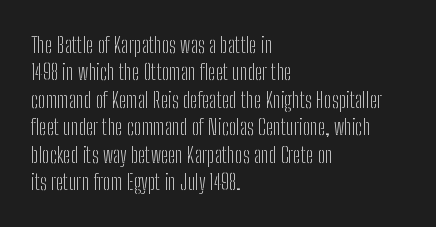
Q: Is the text bold? A: No.
Q: Is the text italic (slanted)? A: No, it is upright.
Q: Is the text underlined? A: No.
Q: How is the paragraph aligned? A: Left-aligned.
Q: Is the spacing between letters normal or unusually wide? A: Normal.
Q: Is the spacing between lines tight, normal or loose? A: Normal.
